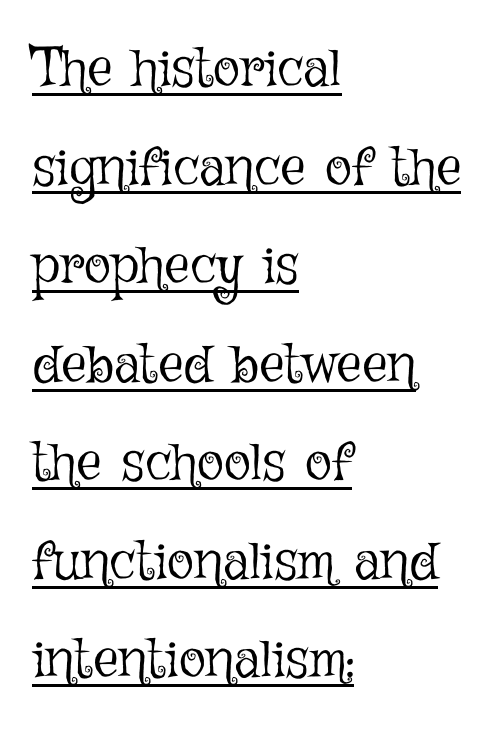
Q: Is the text bold? A: No.
Q: Is the text italic (slanted)? A: No, it is upright.
Q: Is the text underlined? A: Yes.
Q: How is the paragraph aligned? A: Left-aligned.
Q: Is the spacing between letters normal or unusually wide? A: Normal.
Q: Width (condensed, normal, or wide)? A: Normal.
Q: Stroke contrast? A: Low.
Q: x-height? A: Medium.
Q: Monospaced? A: No.
